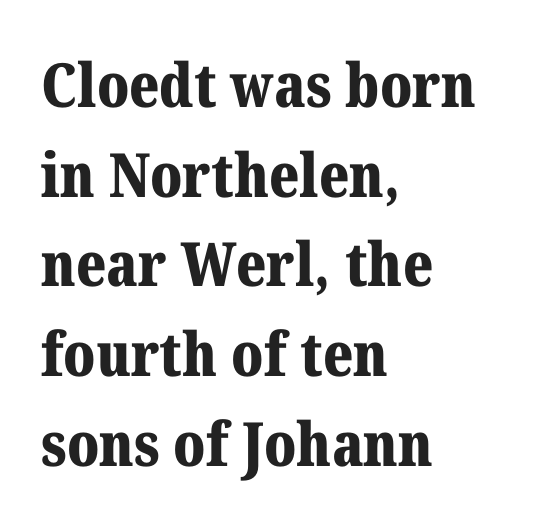
{"serif": "yes", "italic": "no", "bold": "yes", "weight": "bold", "width": "normal", "stroke_contrast": "medium", "x_height": "medium", "monospaced": "no", "underline": "no", "align": "left", "line_spacing": "normal", "line_spacing_ratio": 1.47, "letter_spacing": "normal", "letter_spacing_em": 0.0, "glyph_px": 61}
